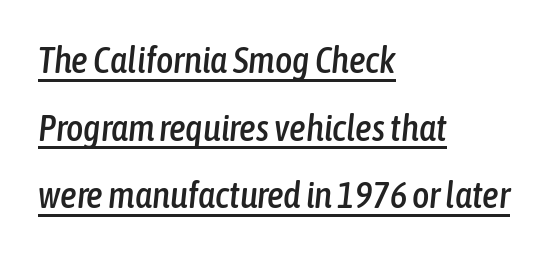
{"italic": "yes", "lean": "right", "slant_degrees": 6, "width": "condensed", "stroke_contrast": "low", "x_height": "medium", "monospaced": "no", "underline": "yes", "align": "left", "line_spacing_ratio": 1.83, "letter_spacing": "normal", "letter_spacing_em": 0.0, "glyph_px": 37}
